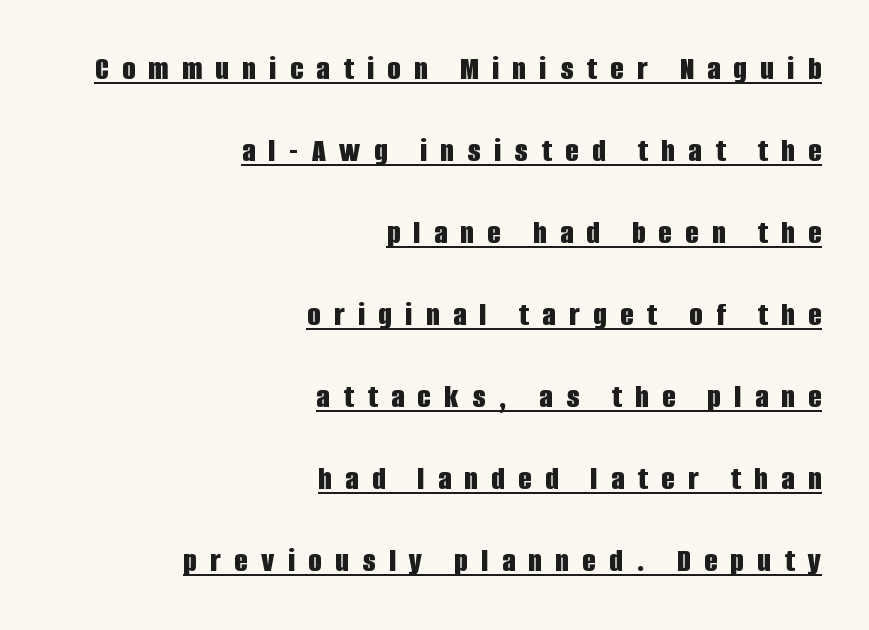
The passage shown stacks its lines with a broad gap. Character widths vary here, with narrow letters taking less room than wide ones. The letterforms stand isolated, each surrounded by extra space. How heavy is the stroke? Heavy — this is a bold. The axis of the letterforms is exactly vertical.
